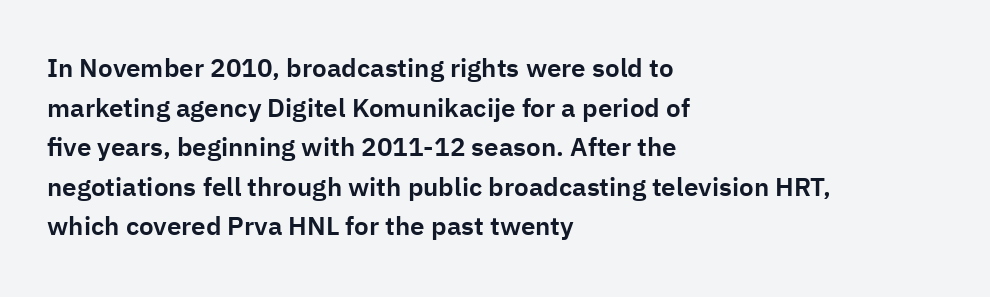
The image shows 26 px text type, upright; set left-aligned, normal line spacing (1.52x), normal letter spacing, not underlined.
